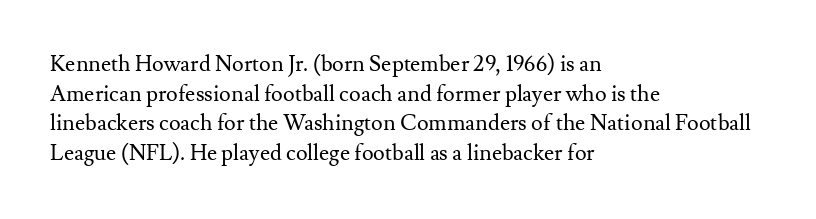
Q: Is the text bold? A: No.
Q: Is the text italic (slanted)? A: No, it is upright.
Q: Is the text underlined? A: No.
Q: How is the paragraph aligned? A: Left-aligned.
Q: Is the spacing between letters normal or unusually wide? A: Normal.
Q: Is the spacing between lines tight, normal or loose? A: Normal.
